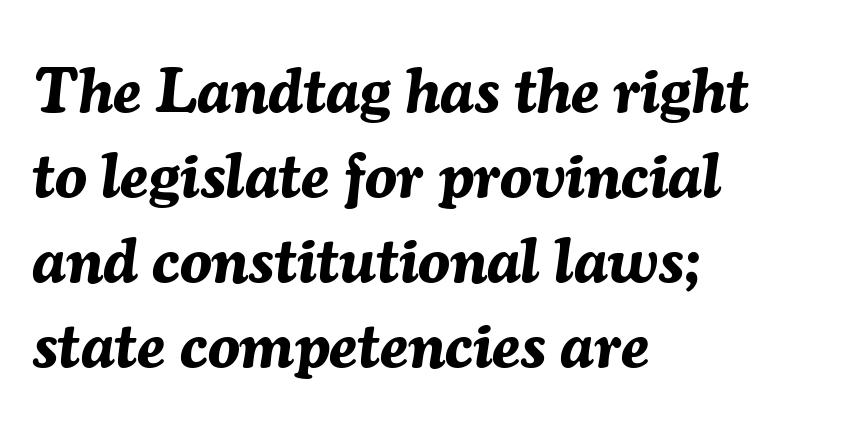
Q: Is the text bold? A: Yes.
Q: Is the text italic (slanted)? A: Yes, it leans right by about 7 degrees.
Q: Is the text underlined? A: No.
Q: How is the paragraph aligned? A: Left-aligned.
Q: Is the spacing between letters normal or unusually wide? A: Normal.
Q: Is the spacing between lines tight, normal or loose? A: Normal.
Q: Width (condensed, normal, or wide)? A: Normal.
Q: Stroke contrast? A: Medium.
Q: x-height? A: Medium.
Q: Monospaced? A: No.
